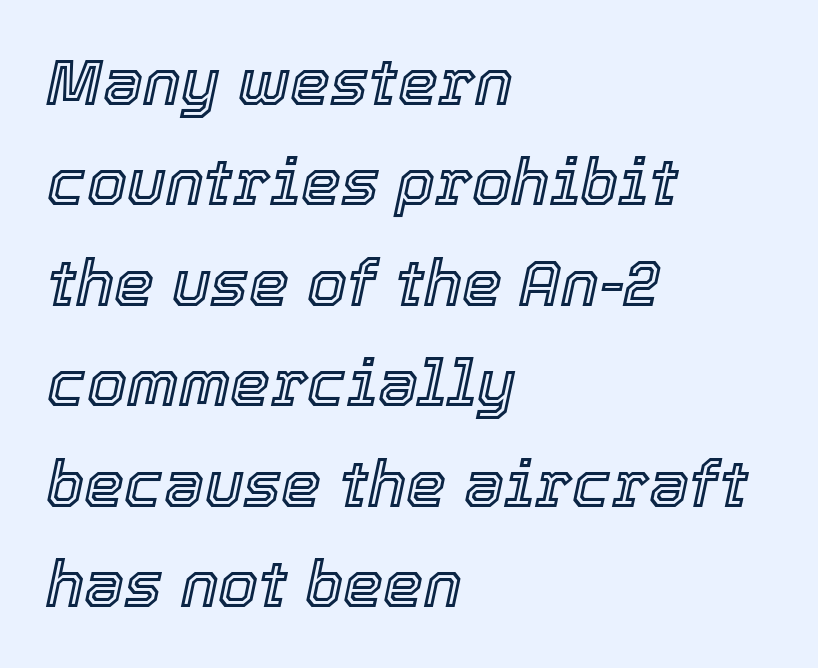
The image shows 64 px text type, italic (leaning right); set left-aligned, normal line spacing (1.57x), normal letter spacing, not underlined; a medium x-height.
